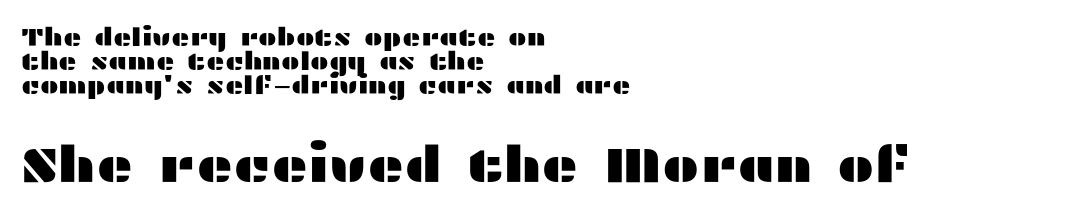
{"serif": "no", "italic": "no", "width": "wide", "stroke_contrast": "medium", "x_height": "medium", "monospaced": "no", "underline": "no", "align": "left", "line_spacing": "tight", "line_spacing_ratio": 0.96, "letter_spacing": "normal", "letter_spacing_em": 0.0, "larger_block": "second", "size_ratio": 2.0, "glyph_px": 50}
